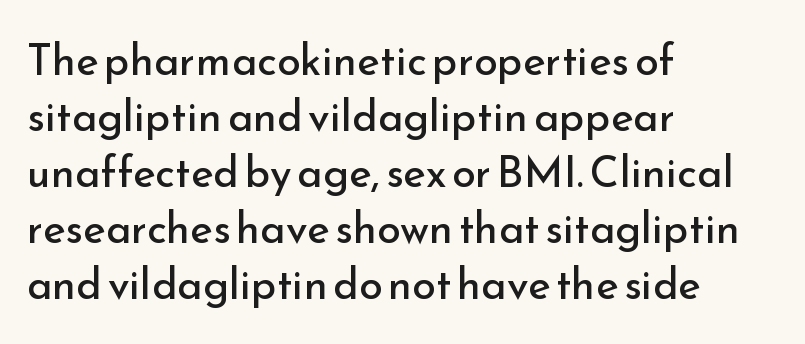
Only glyphs here, with clear space below each row. The passage shown is typed in a proportional face where columns would drift. Words appear dense and cohesive because spacing is normal. No feet cap the strokes, marking this as sans-serif type. This sample keeps an unexceptional amount of space between lines. These lines were composed using upright roman letters.
